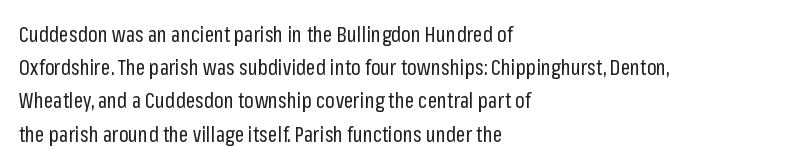
Q: Is the text bold? A: No.
Q: Is the text italic (slanted)? A: No, it is upright.
Q: Is the text underlined? A: No.
Q: How is the paragraph aligned? A: Left-aligned.
Q: Is the spacing between letters normal or unusually wide? A: Normal.
Q: Is the spacing between lines tight, normal or loose? A: Normal.
